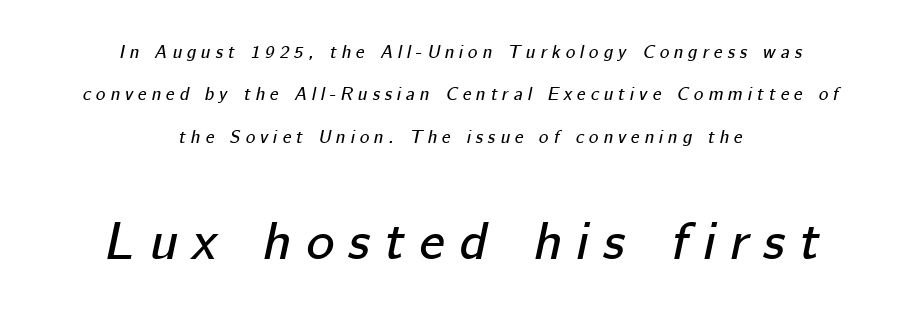
Line spacing here is loose. The gap between lines stays unmarked. Proportional: the letters do not fall into vertical columns. Compared with a flush-left layout, this one balances lines on the center instead. Block two is the big one; block one sits smaller above it. Someone cranked the tracking dial way up on this one.
